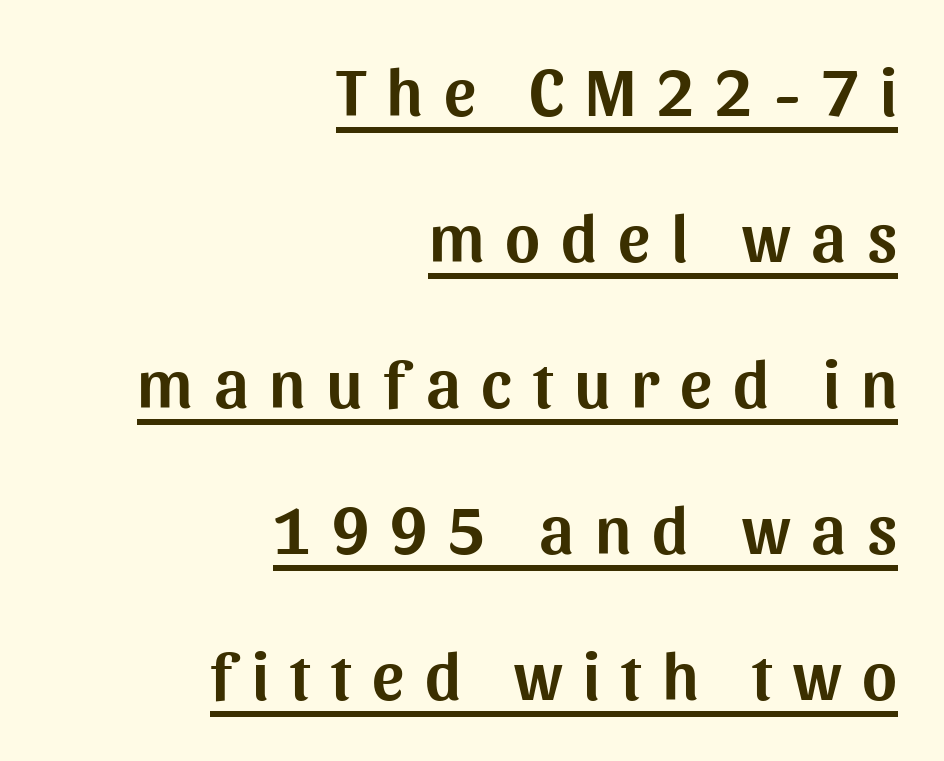
Font category for this specimen: sans-serif. All the whitespace from short lines collects on the left. It's the straight-up-and-down kind of type. Letter spacing: wide.
